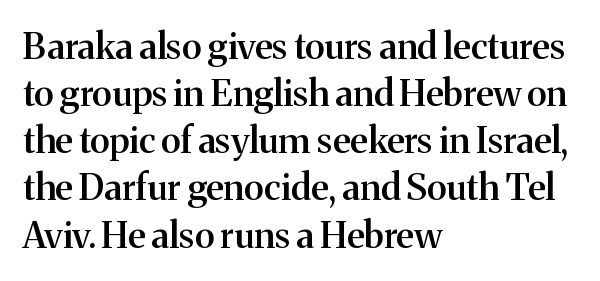
Rendered with straight, roman letterforms. Spacing between characters is what you'd get straight out of the box. The gap between lines stays unmarked. Unlike a clean sans, this face finishes its strokes with serifs. Students, observe: this is what conventionally led text looks like.
